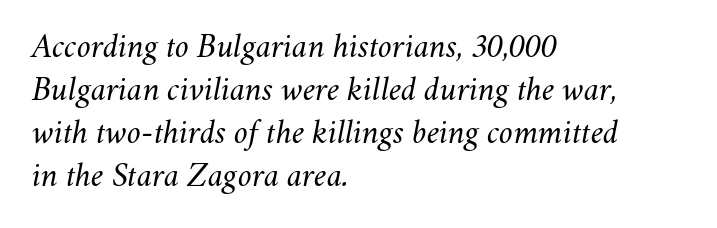
Reading down the column, the eye jumps a familiar distance to each next line. Letter spacing: default. This is oblique type, the kind used for emphasis or titles. This rendering features lettering with no underline. This reads as an unemphasized weight, regular at the heaviest. Each letter keeps its own natural width here, so spacing adapts to shape.
